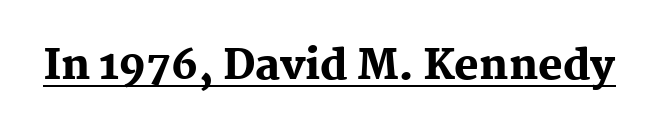
Q: Is the text bold? A: Yes.
Q: Is the text italic (slanted)? A: No, it is upright.
Q: Is the typeface a serif or a sans-serif typeface? A: Serif.
Q: Is the text underlined? A: Yes.
Q: Is the spacing between letters normal or unusually wide? A: Normal.
Q: Width (condensed, normal, or wide)? A: Normal.
Q: Stroke contrast? A: Medium.
Q: x-height? A: Medium.
Q: Monospaced? A: No.
